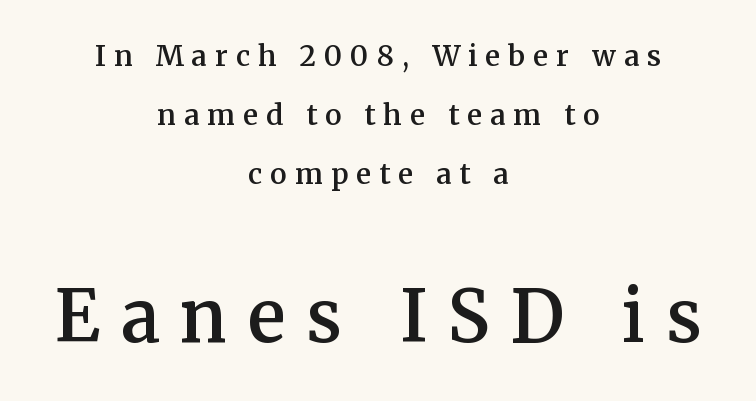
The image shows 71 px semibold serif type, upright; set centered, loose line spacing (2.11x), unusually wide letter spacing (+0.29 em), not underlined; the second (bottom) block is 2.54x larger; medium stroke contrast and a medium x-height.
